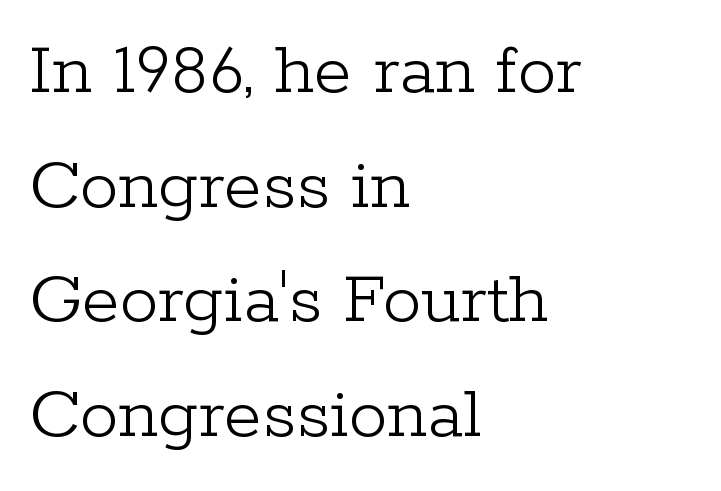
{"serif": "yes", "italic": "no", "bold": "no", "weight": "light", "width": "normal", "stroke_contrast": "low", "x_height": "medium", "monospaced": "no", "underline": "no", "align": "left", "line_spacing": "normal", "line_spacing_ratio": 1.49, "letter_spacing": "normal", "letter_spacing_em": 0.0, "glyph_px": 77}
